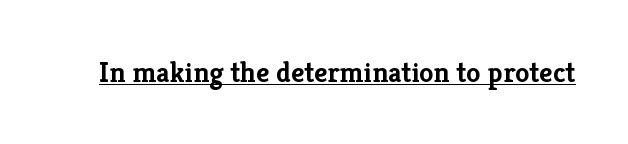
Each letter keeps its own natural width here, so spacing adapts to shape. Does extra space separate the letters? No, they use regular spacing. The font's upright variant was chosen for this text. Type style note: has serifs. In designer terms, the underline attribute is active on this setting.
